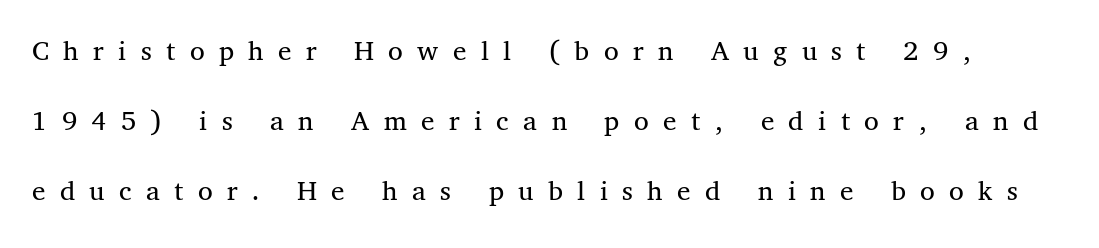
The image shows 30 px regular-weight serif type, upright; set loose line spacing (2.33x), unusually wide letter spacing (+0.48 em), not underlined; medium stroke contrast and a medium x-height.
